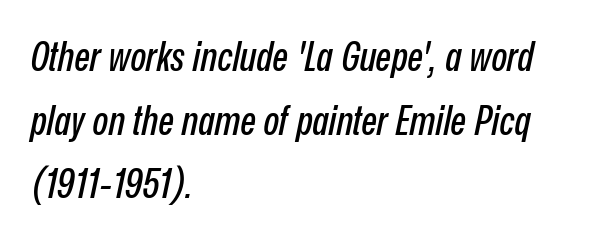
Honestly, the row spacing looks completely unremarkable. Look at the tracking — it's just the regular setting, nothing added. The passage shown leans; its letterforms are oblique. The passage shown is typed in a proportional face where columns would drift. These lines stack with their left ends in a neat column.
